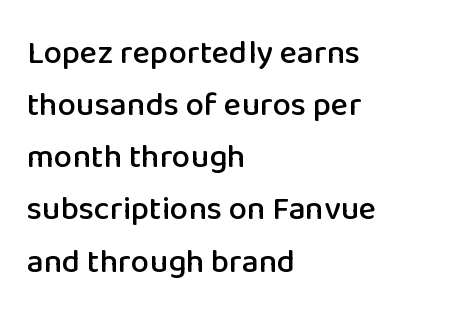
{"serif": "no", "italic": "no", "width": "normal", "stroke_contrast": "low", "x_height": "medium", "monospaced": "no", "underline": "no", "align": "left", "line_spacing": "normal", "line_spacing_ratio": 1.58, "letter_spacing": "normal", "letter_spacing_em": 0.0, "glyph_px": 33}
